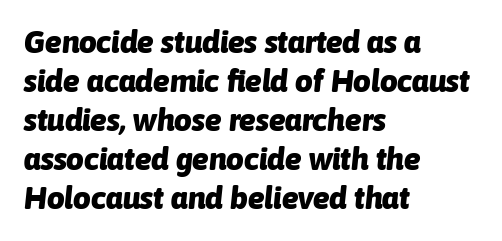
The space directly below the letters is spotless. Each letter keeps its own natural width here, so spacing adapts to shape. Characters are canted at an angle relative to the baseline's perpendicular. Where is the straight margin? On the left. Its strokes are broad and dark, the hallmark of bold type.
